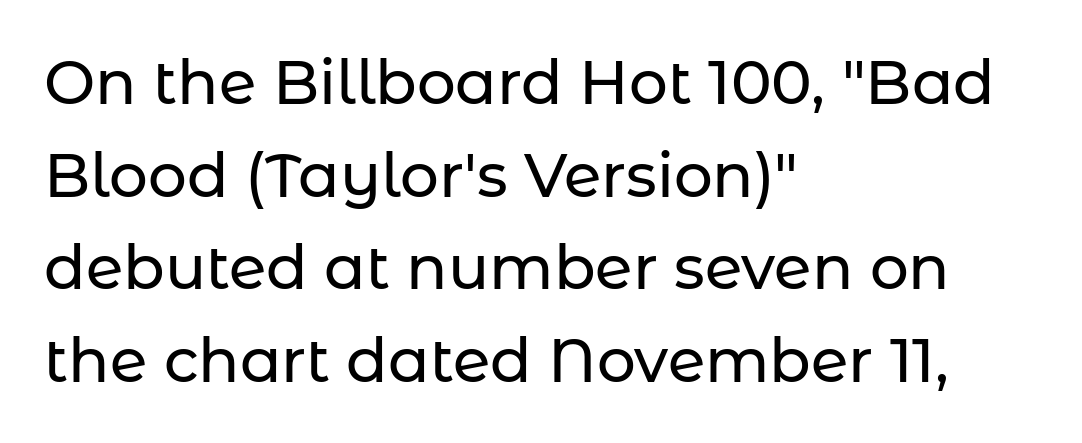
Think of a printed novel: that variable character pitch is what you see here. Each letter's strokes conclude bluntly, with no projecting serifs. Glyph-to-glyph distance matches everyday printed text. The compositor pushed each line to the left boundary.
